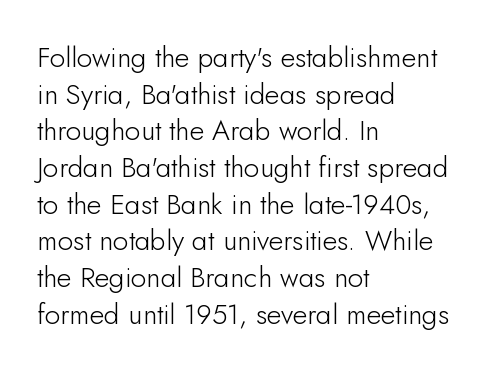
Q: Is the text bold? A: No.
Q: Is the text italic (slanted)? A: No, it is upright.
Q: Is the typeface a serif or a sans-serif typeface? A: Sans-serif.
Q: Is the text underlined? A: No.
Q: How is the paragraph aligned? A: Left-aligned.
Q: Is the spacing between letters normal or unusually wide? A: Normal.
Q: Is the spacing between lines tight, normal or loose? A: Normal.
Q: Width (condensed, normal, or wide)? A: Normal.
Q: Stroke contrast? A: Low.
Q: x-height? A: Small.
Q: Monospaced? A: No.
